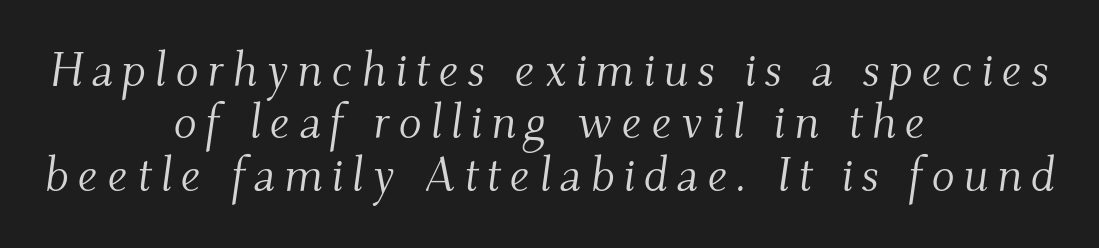
{"serif": "yes", "italic": "yes", "lean": "right", "slant_degrees": 9, "bold": "no", "weight": "light", "width": "normal", "stroke_contrast": "medium", "x_height": "small", "monospaced": "no", "underline": "no", "align": "center", "line_spacing": "tight", "line_spacing_ratio": 1.09, "glyph_px": 48}
